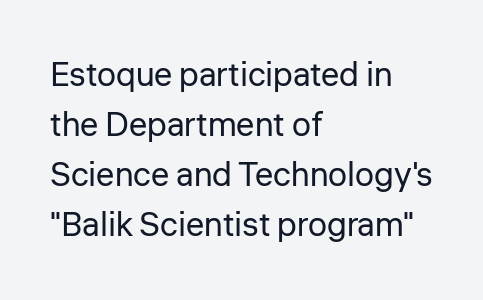
{"serif": "no", "italic": "no", "bold": "no", "weight": "regular", "width": "normal", "stroke_contrast": "low", "x_height": "medium", "monospaced": "no", "underline": "no", "align": "left", "line_spacing": "normal", "line_spacing_ratio": 1.47, "letter_spacing": "normal", "letter_spacing_em": 0.0, "glyph_px": 34}
